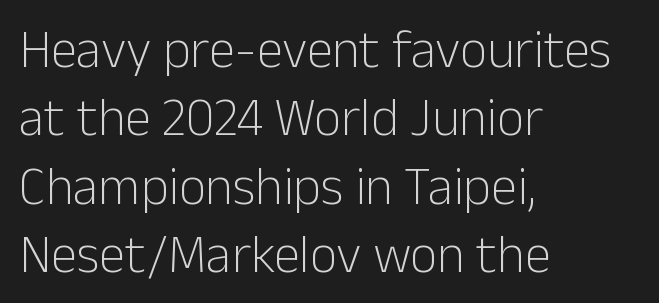
Q: Is the text bold? A: No.
Q: Is the text italic (slanted)? A: No, it is upright.
Q: Is the typeface a serif or a sans-serif typeface? A: Sans-serif.
Q: Is the text underlined? A: No.
Q: How is the paragraph aligned? A: Left-aligned.
Q: Is the spacing between letters normal or unusually wide? A: Normal.
Q: Is the spacing between lines tight, normal or loose? A: Normal.
Q: Width (condensed, normal, or wide)? A: Normal.
Q: Stroke contrast? A: Low.
Q: x-height? A: Medium.
Q: Monospaced? A: No.
